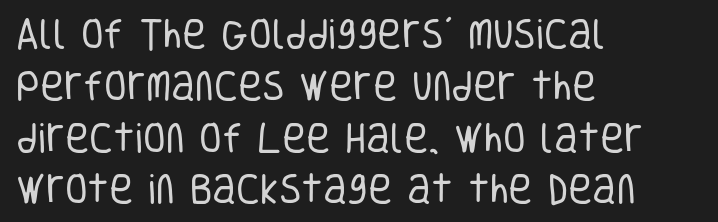
The typeface chosen for these lines omits serifs. What stands out about the letter spacing? Nothing — it is the standard amount. Posture: upright roman. Bold? No — there's no thickening of the strokes. These lines stack with their left ends in a neat column. The space between consecutive lines is moderate.
